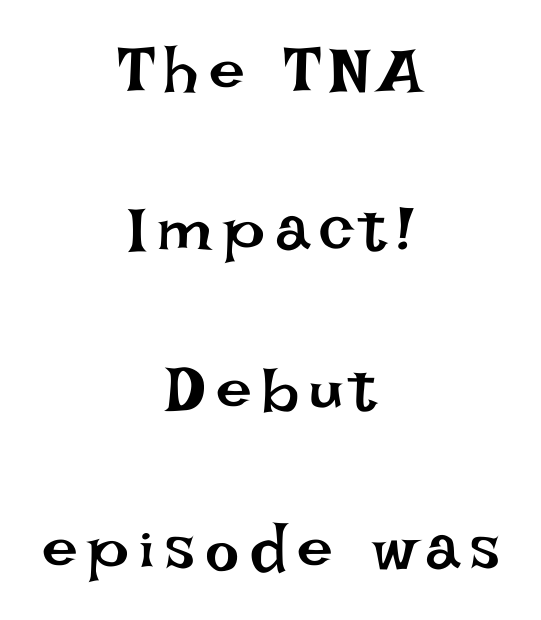
Q: Is the text bold? A: No.
Q: Is the text italic (slanted)? A: No, it is upright.
Q: Is the text underlined? A: No.
Q: How is the paragraph aligned? A: Centered.
Q: Is the spacing between lines tight, normal or loose? A: Loose.
Q: Width (condensed, normal, or wide)? A: Normal.
Q: Stroke contrast? A: Low.
Q: x-height? A: Large.
Q: Monospaced? A: No.
